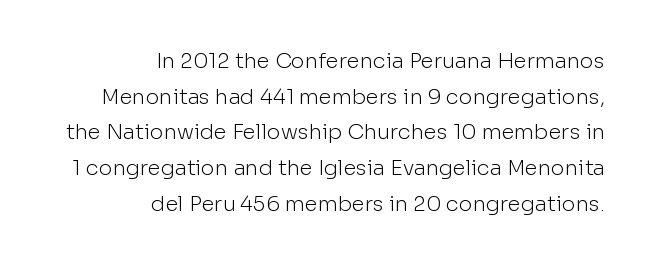
Weight: regular or lighter. No extra tracking has been applied to these lines. Short and long lines alike share a common ending point at right. The specimen reads as upright at a glance. The zone under the glyphs is completely vacant.
